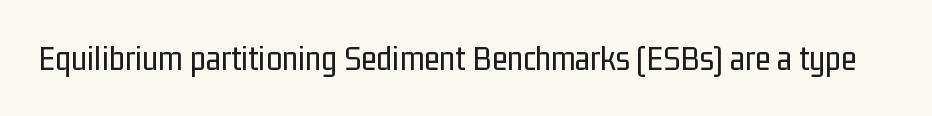
{"serif": "no", "italic": "no", "bold": "no", "weight": "regular", "width": "condensed", "stroke_contrast": "low", "x_height": "medium", "monospaced": "no", "underline": "no", "letter_spacing": "normal", "letter_spacing_em": 0.0, "glyph_px": 36}
